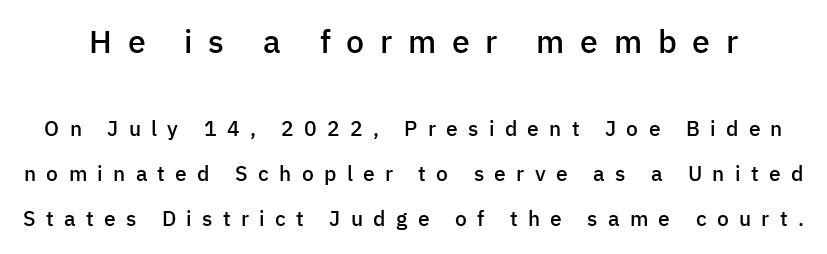
The image shows 32 px semibold sans-serif type, upright; set loose line spacing (2.16x), unusually wide letter spacing (+0.49 em), not underlined; the first (top) block is 1.52x larger; low stroke contrast and a medium x-height.
